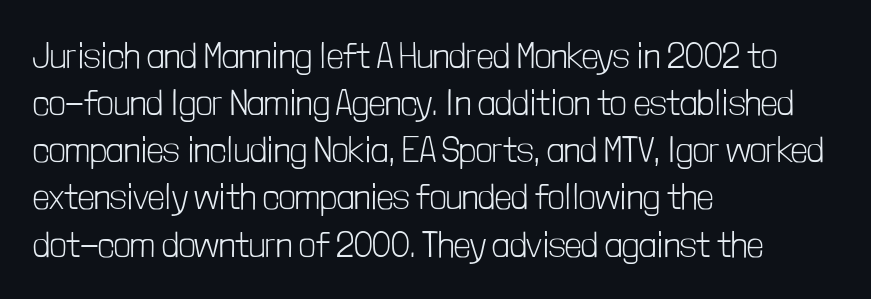
Has an underline been added? It has not. Serifs: no, the terminals of the letterforms are clean. The ragged edge is on the right, which tells us the setting is flush left. A light-to-regular cut is what we see here. The passage shown stacks its lines at a standard gap.
